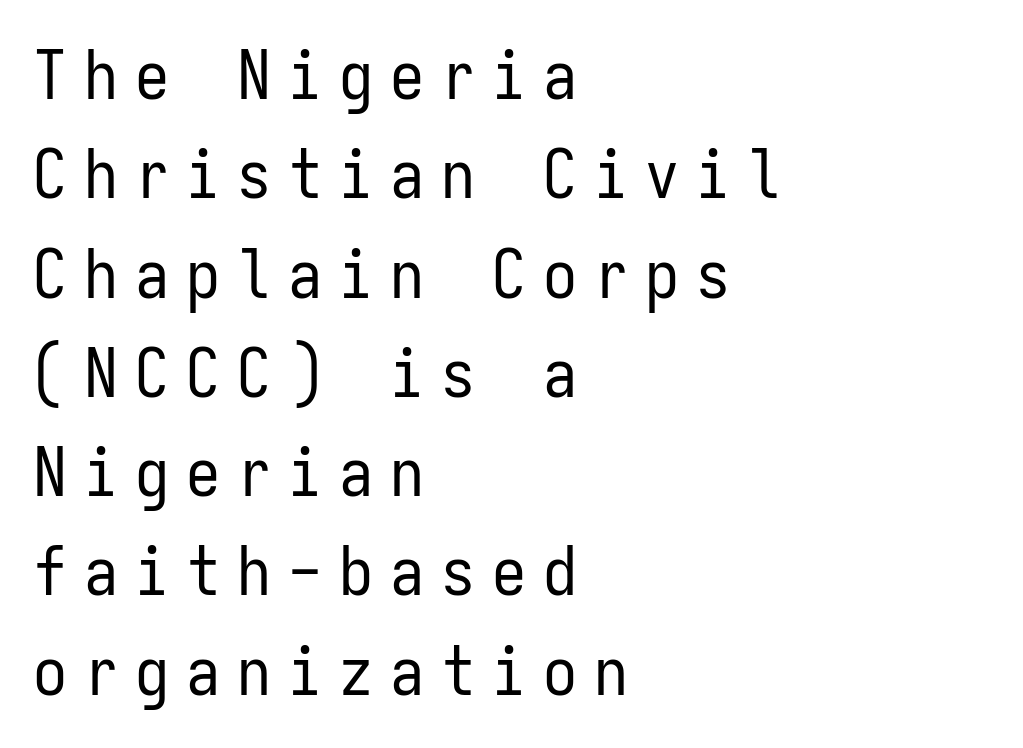
Q: Is the text bold? A: No.
Q: Is the text italic (slanted)? A: No, it is upright.
Q: Is the typeface a serif or a sans-serif typeface? A: Sans-serif.
Q: Is the text underlined? A: No.
Q: How is the paragraph aligned? A: Left-aligned.
Q: Is the spacing between letters normal or unusually wide? A: Unusually wide.
Q: Is the spacing between lines tight, normal or loose? A: Normal.
Q: Width (condensed, normal, or wide)? A: Condensed.
Q: Stroke contrast? A: Low.
Q: x-height? A: Medium.
Q: Monospaced? A: Yes.
